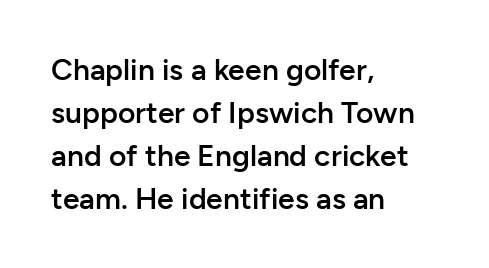
The image shows 30 px semibold sans-serif type, upright; set left-aligned, normal line spacing (1.43x), normal letter spacing, not underlined; low stroke contrast and a medium x-height.
